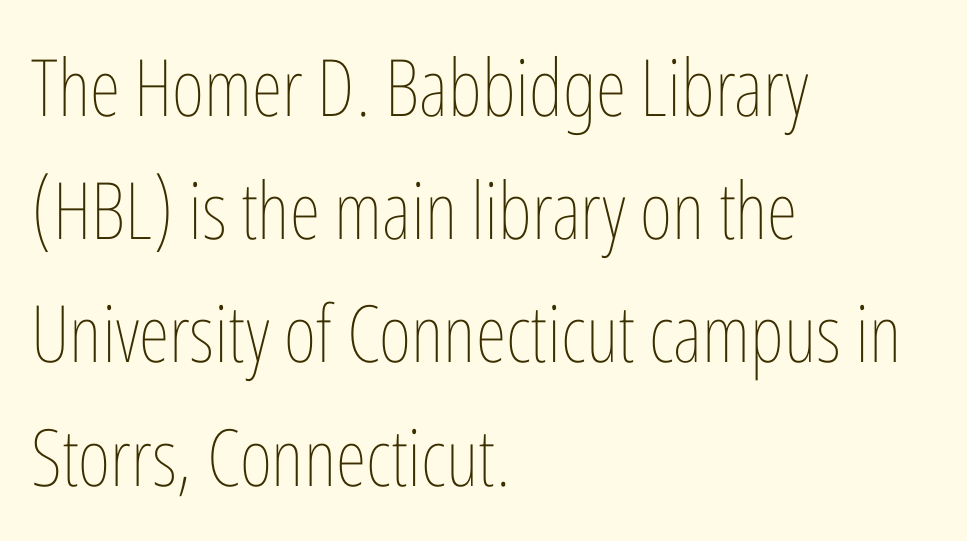
{"italic": "no", "bold": "no", "weight": "thin", "width": "condensed", "stroke_contrast": "low", "x_height": "medium", "monospaced": "no", "underline": "no", "align": "left", "line_spacing": "normal", "line_spacing_ratio": 1.56, "letter_spacing": "normal", "letter_spacing_em": 0.0, "glyph_px": 79}
